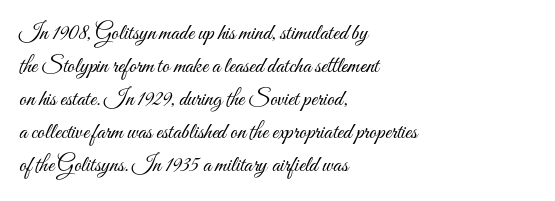
{"bold": "no", "underline": "no", "align": "left", "line_spacing": "normal", "line_spacing_ratio": 1.44, "letter_spacing": "normal", "letter_spacing_em": 0.0, "glyph_px": 23}
